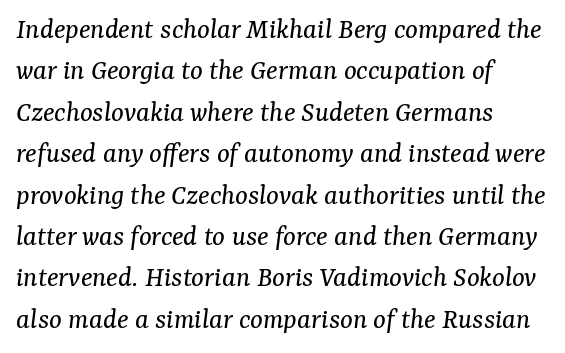
{"serif": "yes", "italic": "yes", "lean": "right", "slant_degrees": 7, "bold": "no", "weight": "regular", "width": "normal", "stroke_contrast": "medium", "x_height": "medium", "monospaced": "no", "underline": "no", "align": "left", "line_spacing": "normal", "line_spacing_ratio": 1.38, "letter_spacing": "normal", "letter_spacing_em": 0.0, "glyph_px": 30}
